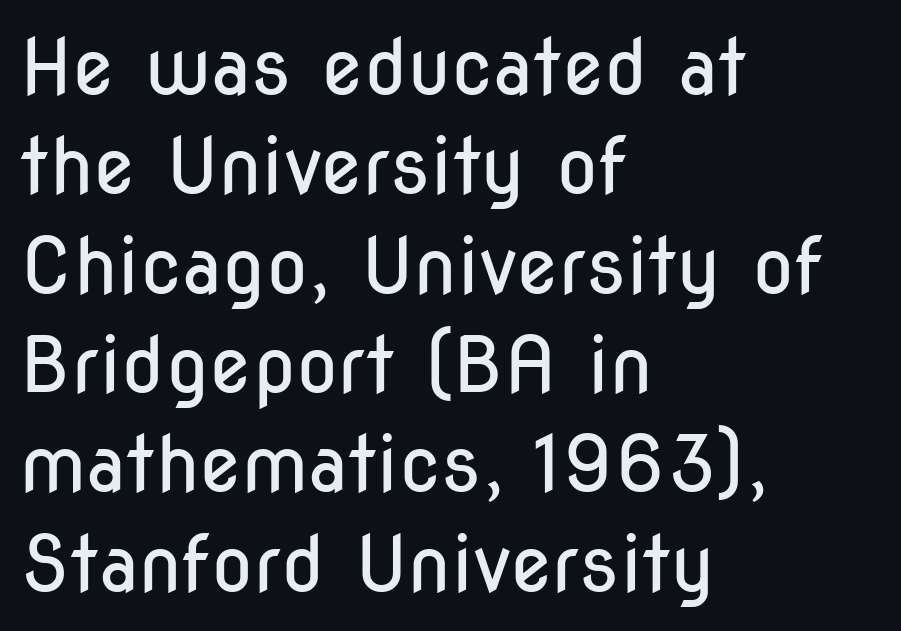
Q: Is the text bold? A: No.
Q: Is the text italic (slanted)? A: No, it is upright.
Q: Is the typeface a serif or a sans-serif typeface? A: Sans-serif.
Q: Is the text underlined? A: No.
Q: How is the paragraph aligned? A: Left-aligned.
Q: Is the spacing between letters normal or unusually wide? A: Normal.
Q: Is the spacing between lines tight, normal or loose? A: Normal.
Q: Width (condensed, normal, or wide)? A: Condensed.
Q: Stroke contrast? A: Low.
Q: x-height? A: Medium.
Q: Monospaced? A: No.
